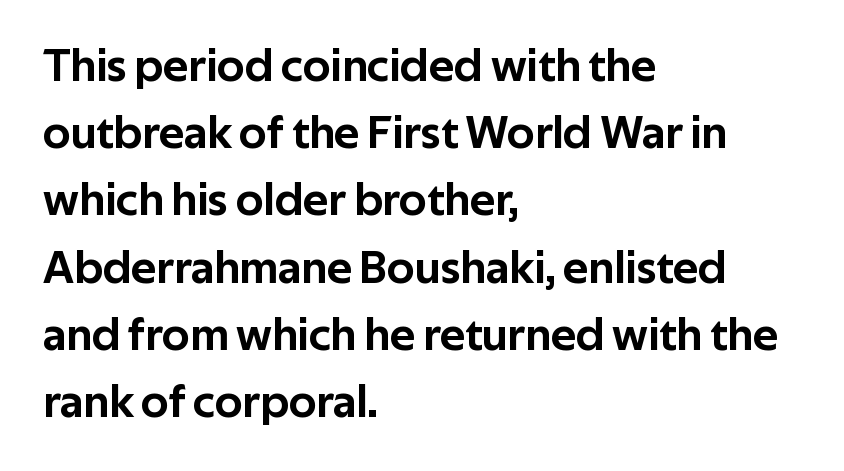
The image shows 47 px sans-serif type, upright; set left-aligned, normal line spacing (1.43x), normal letter spacing, not underlined; low stroke contrast and a medium x-height.
